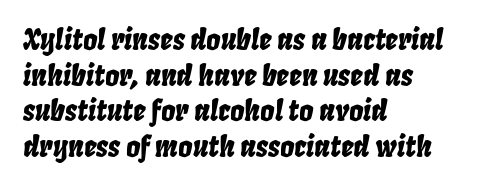
{"italic": "yes", "lean": "right", "slant_degrees": 8, "width": "condensed", "stroke_contrast": "low", "x_height": "large", "monospaced": "no", "underline": "no", "align": "left", "line_spacing": "normal", "line_spacing_ratio": 1.27, "letter_spacing": "normal", "letter_spacing_em": 0.0, "glyph_px": 28}
